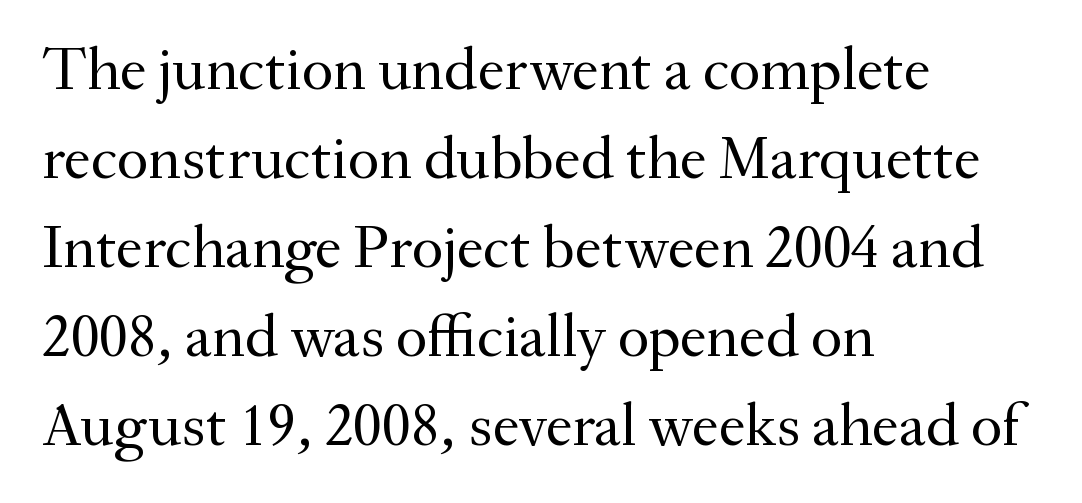
Q: Is the text bold? A: No.
Q: Is the text italic (slanted)? A: No, it is upright.
Q: Is the typeface a serif or a sans-serif typeface? A: Serif.
Q: Is the text underlined? A: No.
Q: How is the paragraph aligned? A: Left-aligned.
Q: Is the spacing between letters normal or unusually wide? A: Normal.
Q: Is the spacing between lines tight, normal or loose? A: Normal.
Q: Width (condensed, normal, or wide)? A: Normal.
Q: Stroke contrast? A: Medium.
Q: x-height? A: Small.
Q: Monospaced? A: No.
